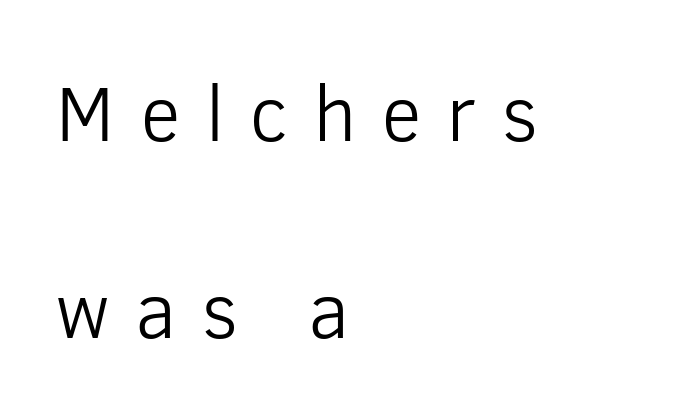
{"serif": "no", "italic": "no", "bold": "no", "weight": "light", "width": "normal", "stroke_contrast": "low", "x_height": "medium", "monospaced": "no", "underline": "no", "align": "left", "line_spacing": "loose", "line_spacing_ratio": 2.5, "letter_spacing": "wide", "letter_spacing_em": 0.31, "glyph_px": 79}
